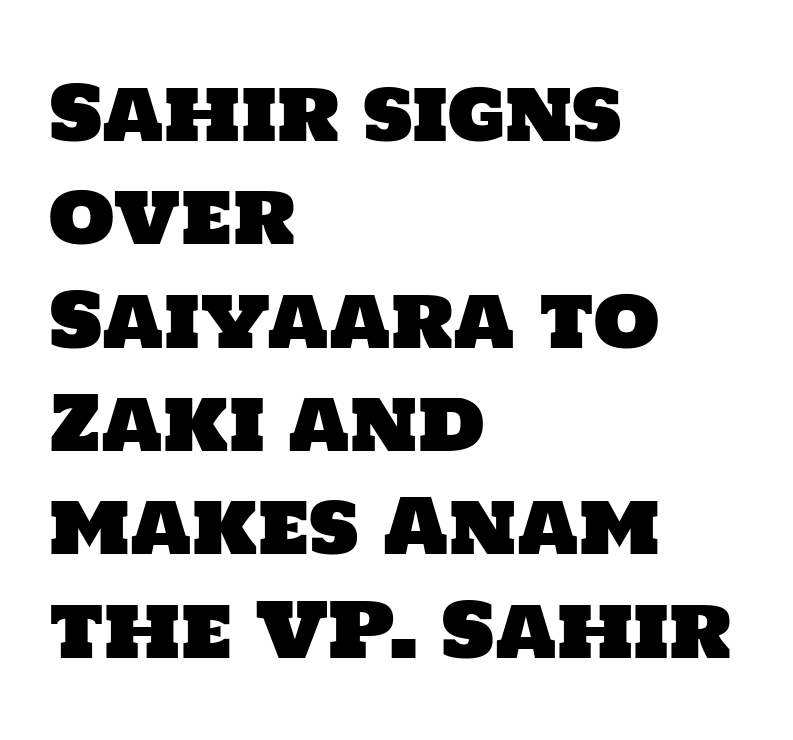
These lines are rendered in a variable-pitch font. Each row of text sits above clean, open space. Reading down the block, your eye returns to a fixed left position each line. How are the letters spaced? Ordinarily, with no added tracking.
